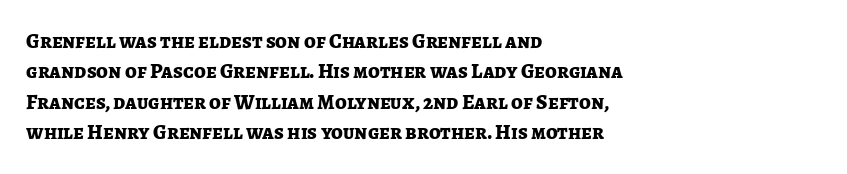
Q: Is the text bold? A: Yes.
Q: Is the text italic (slanted)? A: No, it is upright.
Q: Is the text underlined? A: No.
Q: How is the paragraph aligned? A: Left-aligned.
Q: Is the spacing between letters normal or unusually wide? A: Normal.
Q: Is the spacing between lines tight, normal or loose? A: Normal.
